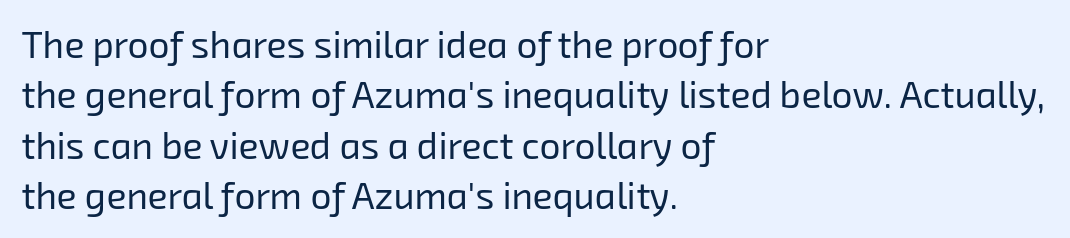
These lines are rendered in a variable-pitch font. The passage shown stacks its lines at a standard gap. Characters follow at the spacing the type designer built in. A sans-serif font was chosen for this passage. Quick note: underline off. This reads as an unemphasized weight, regular at the heaviest.
